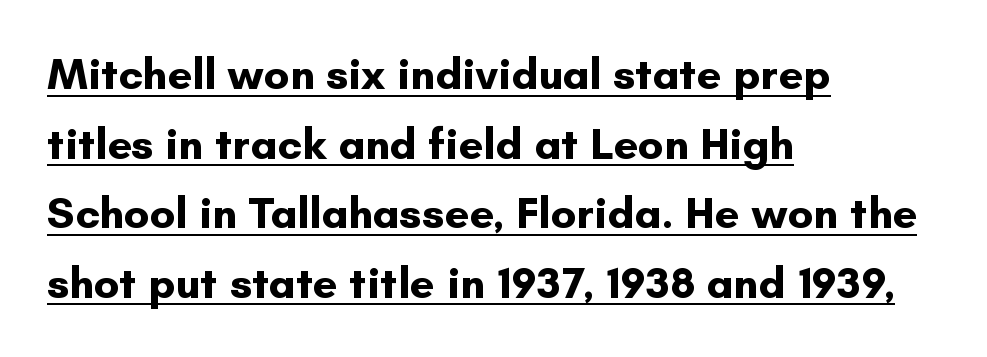
Where is the straight margin? On the left. Character widths vary here, with narrow letters taking less room than wide ones. Strokes here are thick enough to call this a true bold. This is sans-serif lettering, the kind often seen on screens and signage.
